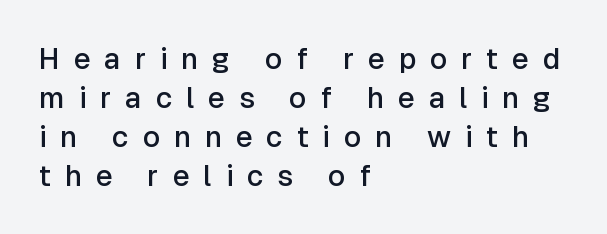
{"serif": "no", "italic": "no", "bold": "semi", "weight": "semibold", "width": "normal", "stroke_contrast": "low", "x_height": "medium", "monospaced": "no", "underline": "no", "align": "left", "line_spacing": "normal", "line_spacing_ratio": 1.34, "letter_spacing": "wide", "letter_spacing_em": 0.48, "glyph_px": 29}
